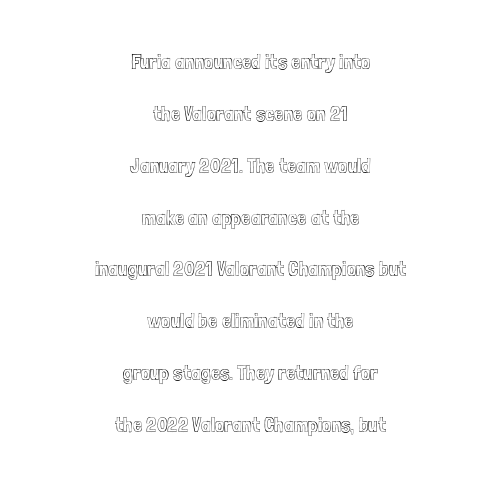
{"italic": "no", "underline": "no", "align": "center", "line_spacing": "loose", "line_spacing_ratio": 2.47, "letter_spacing": "normal", "letter_spacing_em": 0.0, "glyph_px": 21}
